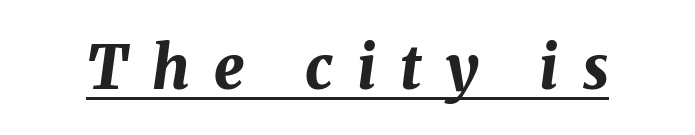
The image shows 60 px bold type, italic (leaning right); set unusually wide letter spacing (+0.4 em), underlined; medium stroke contrast and a medium x-height.
